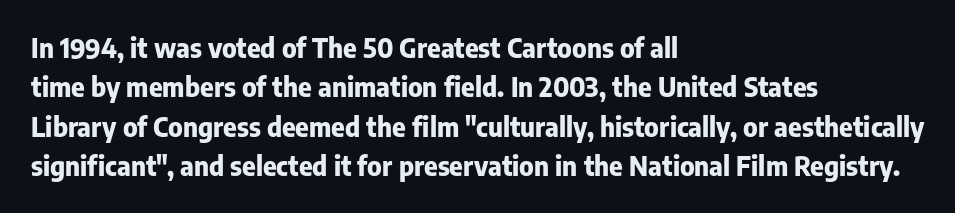
Typeset ragged right — the left edge is the straight one. The passage shown is not underscored anywhere. The lettering stays uniformly vertical, giving the passage a roman look. Short note: letters normally spaced.
